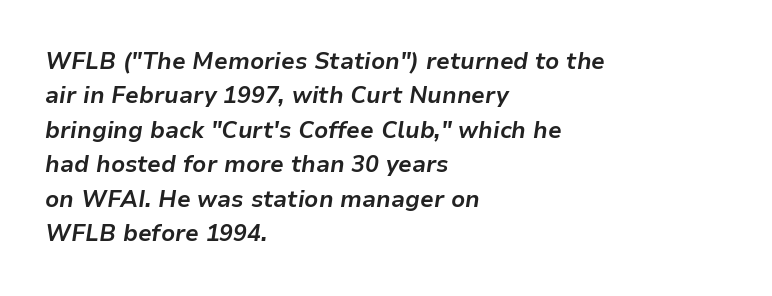
The image shows 23 px bold type, italic (leaning right); set left-aligned, normal line spacing (1.5x), normal letter spacing, not underlined.
